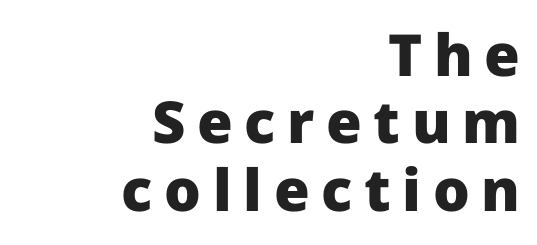
The image shows 58 px heavy sans-serif type, upright; set right-aligned, line spacing 1.16x, unusually wide letter spacing (+0.2 em), not underlined; low stroke contrast and a medium x-height.
